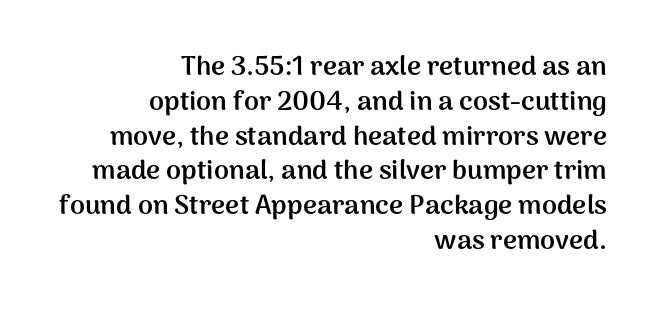
Lines of text with bare space underneath. What weight is shown? A full bold with thick strokes. A typesetter would call this leading conventional body-copy spacing. These lines stack with their right ends in a neat column. Italic: no, the glyphs are upright roman.
